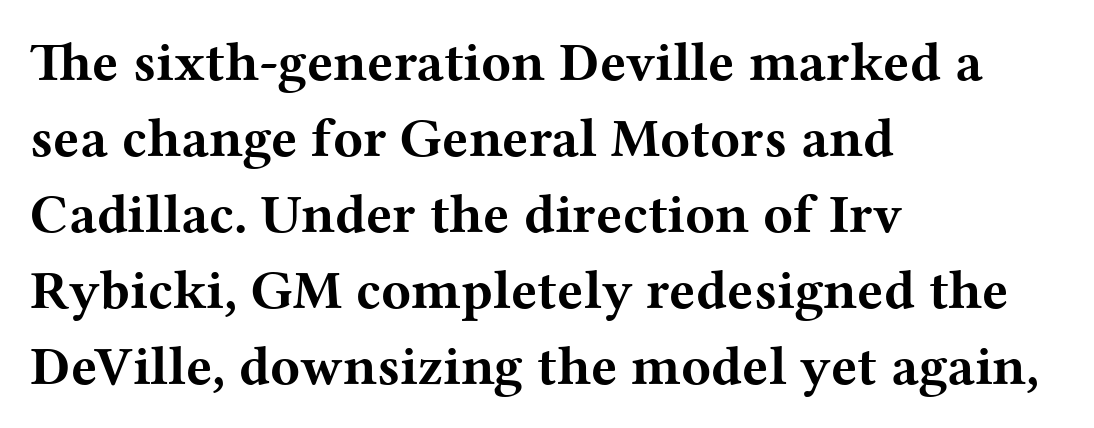
The image shows 55 px bold, wide serif type, upright; set left-aligned, normal line spacing (1.38x), normal letter spacing, not underlined; medium stroke contrast and a medium x-height.
